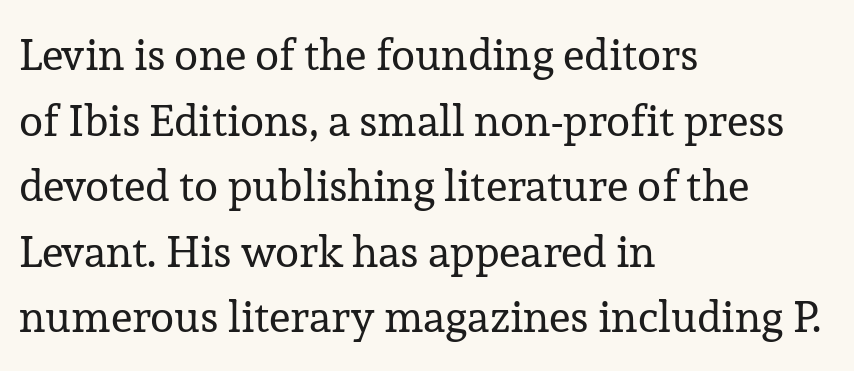
The font's upright variant was chosen for this text. The ragged edge is on the right, which tells us the setting is flush left. In terms of leading, this rendering sits right in the middle. This rendering leaves character spacing at its baseline value. Heaviness? Minimal to ordinary, like unemphasized prose.
